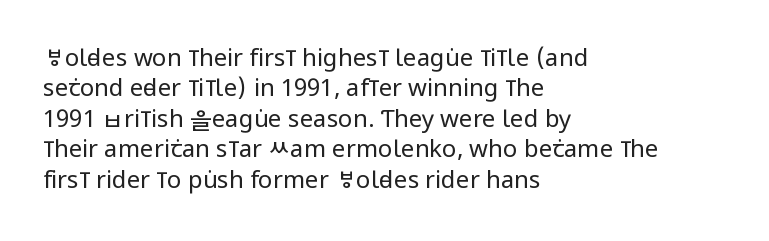
The image shows 24 px text type, upright; set left-aligned, normal line spacing (1.27x), normal letter spacing, not underlined.
